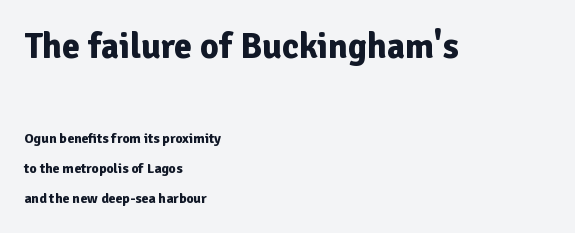
The tracking reads as untouched default to a designer's eye. Bigger letters appear in the top chunk; the bottom chunk is reduced. On the weight axis this lands at bold, roughly 700. This sample has the flowing, uneven cadence of proportional lettering.
